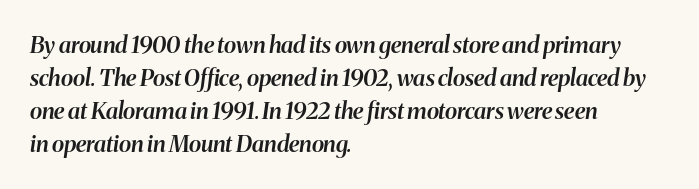
{"italic": "yes", "lean": "right", "slant_degrees": 8, "bold": "semi", "underline": "no", "align": "left", "line_spacing": "normal", "line_spacing_ratio": 1.43, "letter_spacing": "normal", "letter_spacing_em": 0.0, "glyph_px": 23}
